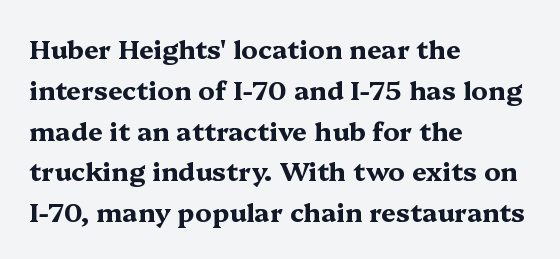
Q: Is the text bold? A: Yes.
Q: Is the text italic (slanted)? A: No, it is upright.
Q: Is the text underlined? A: No.
Q: How is the paragraph aligned? A: Left-aligned.
Q: Is the spacing between letters normal or unusually wide? A: Normal.
Q: Is the spacing between lines tight, normal or loose? A: Normal.
